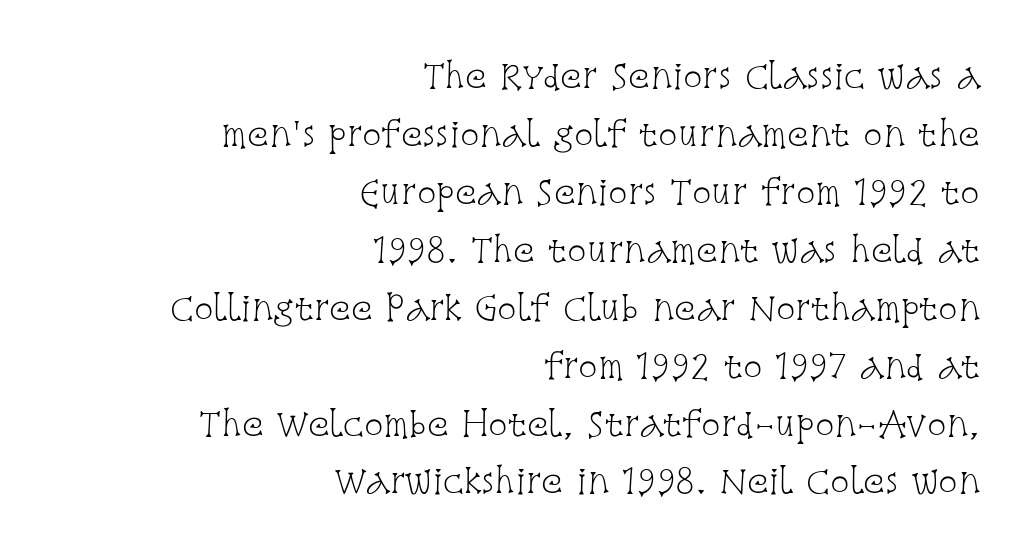
The image shows 32 px light, condensed serif type, upright; set right-aligned, line spacing 1.81x, normal letter spacing, not underlined; low stroke contrast and a large x-height.
